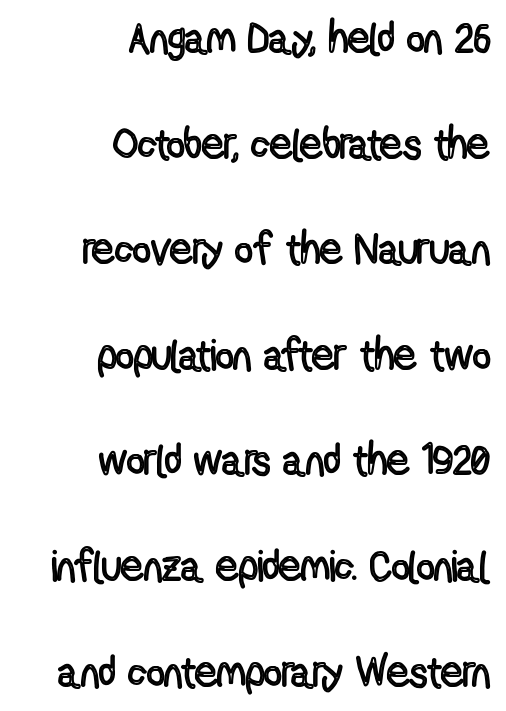
Is there any slant? The stems are plumb. Casual observation: everything's shoved over to the right. Leading: increased. Check the space under the baseline: it is left empty.
